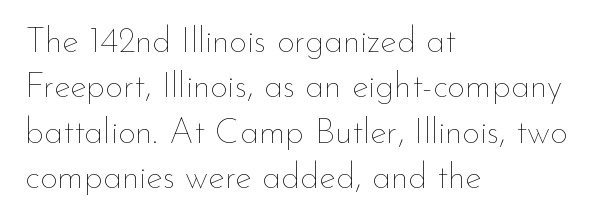
Q: Is the text bold? A: No.
Q: Is the text italic (slanted)? A: No, it is upright.
Q: Is the text underlined? A: No.
Q: How is the paragraph aligned? A: Left-aligned.
Q: Is the spacing between letters normal or unusually wide? A: Normal.
Q: Is the spacing between lines tight, normal or loose? A: Normal.
Q: Width (condensed, normal, or wide)? A: Normal.
Q: Stroke contrast? A: Low.
Q: x-height? A: Small.
Q: Monospaced? A: No.
